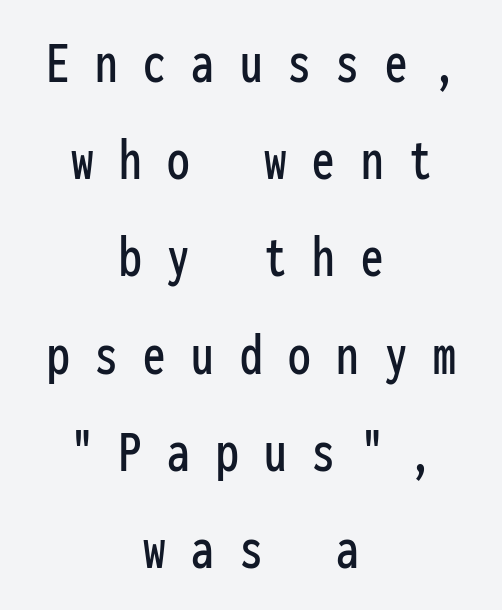
The image shows 60 px condensed sans-serif type, upright, monospaced; set centered, normal line spacing (1.62x), unusually wide letter spacing (+0.43 em), not underlined; low stroke contrast and a medium x-height.
